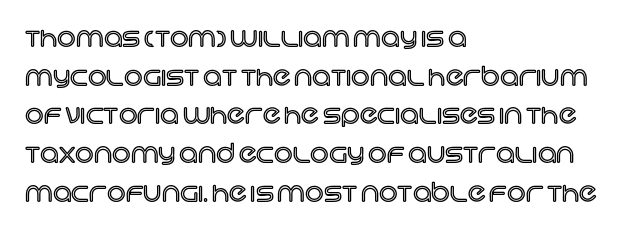
{"italic": "no", "underline": "no", "align": "left", "line_spacing": "normal", "line_spacing_ratio": 1.49, "letter_spacing": "normal", "letter_spacing_em": 0.0, "glyph_px": 26}
